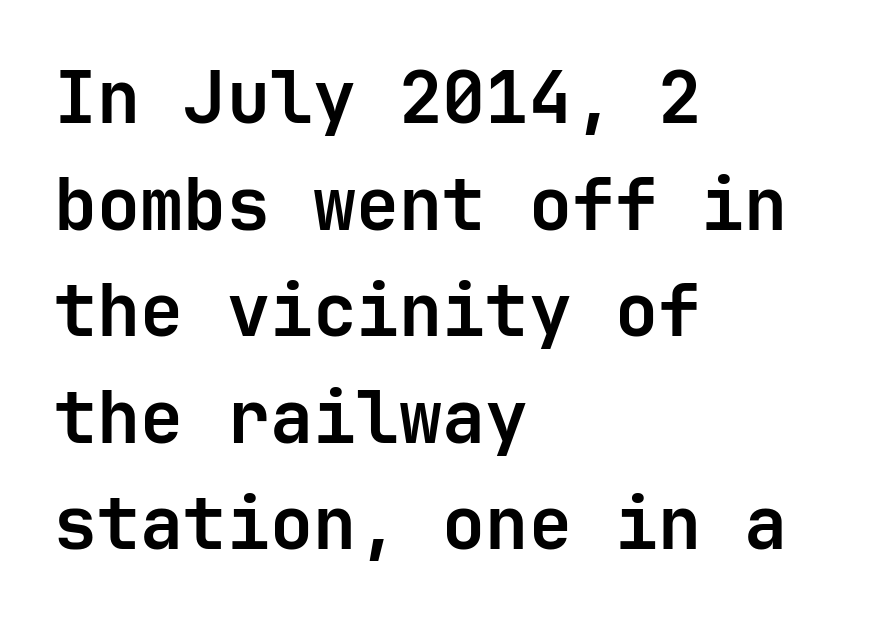
Regarding serifs, this sample does without them. Baseline-to-baseline distance is the conventional proportion of letter height. The letters sit at their default tracking, neither squeezed nor spread. Unmarked baselines from the first word to the last. Does the weight exceed regular? Yes, all the way to bold.
